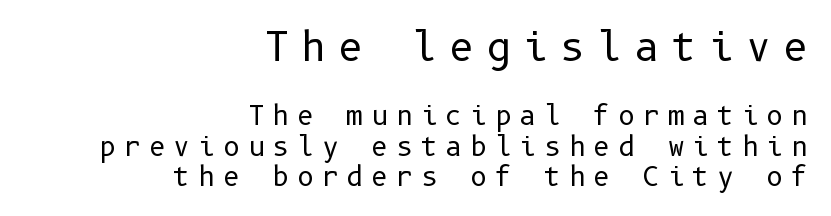
Q: Is the text bold? A: No.
Q: Is the text italic (slanted)? A: No, it is upright.
Q: Is the typeface a serif or a sans-serif typeface? A: Sans-serif.
Q: Is the text underlined? A: No.
Q: How is the paragraph aligned? A: Right-aligned.
Q: Is the spacing between letters normal or unusually wide? A: Unusually wide.
Q: Which block of text is set in a larger size, the first (top) or the second (bottom)? A: The first (top) one.
Q: Width (condensed, normal, or wide)? A: Normal.
Q: Stroke contrast? A: Low.
Q: x-height? A: Medium.
